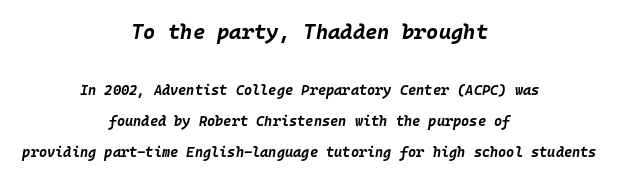
Q: Is the text bold? A: Yes.
Q: Is the text italic (slanted)? A: Yes, it leans right by about 10 degrees.
Q: Is the text underlined? A: No.
Q: How is the paragraph aligned? A: Centered.
Q: Is the spacing between letters normal or unusually wide? A: Normal.
Q: Is the spacing between lines tight, normal or loose? A: Loose.
Q: Which block of text is set in a larger size, the first (top) or the second (bottom)? A: The first (top) one.
